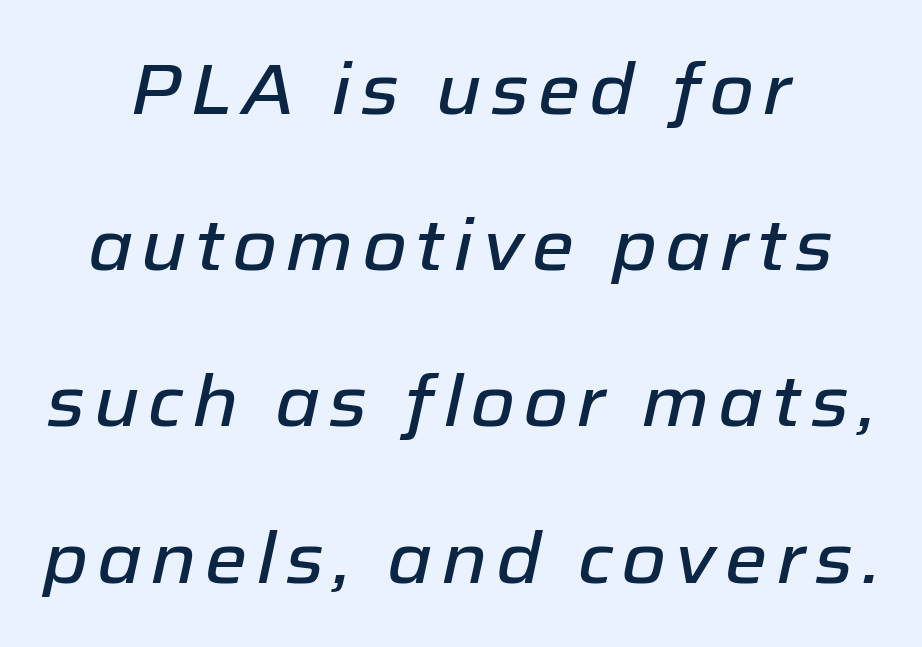
Q: Is the text italic (slanted)? A: Yes, it leans right by about 12 degrees.
Q: Is the text underlined? A: No.
Q: How is the paragraph aligned? A: Centered.
Q: Is the spacing between lines tight, normal or loose? A: Loose.
Q: Width (condensed, normal, or wide)? A: Normal.
Q: Stroke contrast? A: Low.
Q: x-height? A: Medium.
Q: Monospaced? A: No.
